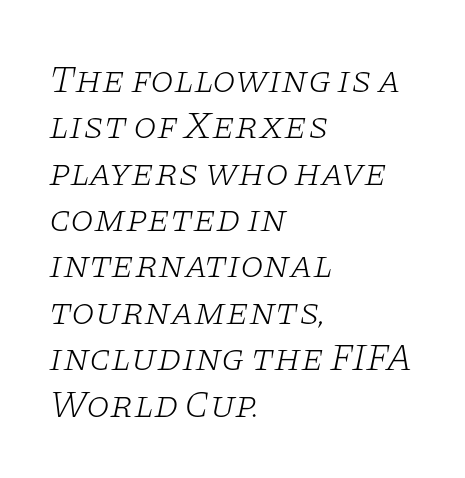
{"serif": "yes", "italic": "yes", "lean": "right", "slant_degrees": 11, "bold": "no", "weight": "light", "width": "wide", "stroke_contrast": "low", "x_height": "large", "monospaced": "no", "underline": "no", "align": "left", "line_spacing_ratio": 1.22, "letter_spacing": "normal", "letter_spacing_em": 0.0, "glyph_px": 38}
